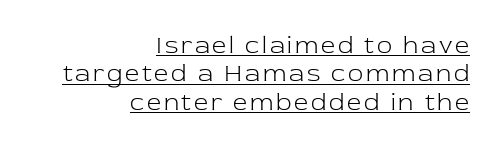
{"italic": "no", "bold": "no", "underline": "yes", "align": "right", "line_spacing": "tight", "line_spacing_ratio": 1.14, "glyph_px": 25}
